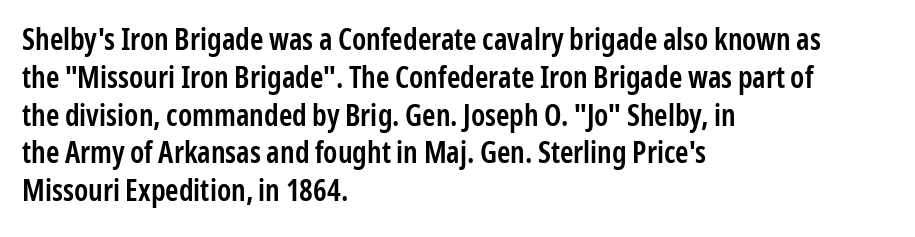
Q: Is the text bold? A: Semi-bold.
Q: Is the text italic (slanted)? A: No, it is upright.
Q: Is the typeface a serif or a sans-serif typeface? A: Sans-serif.
Q: Is the text underlined? A: No.
Q: How is the paragraph aligned? A: Left-aligned.
Q: Is the spacing between letters normal or unusually wide? A: Normal.
Q: Is the spacing between lines tight, normal or loose? A: Normal.
Q: Width (condensed, normal, or wide)? A: Condensed.
Q: Stroke contrast? A: Low.
Q: x-height? A: Medium.
Q: Monospaced? A: No.
